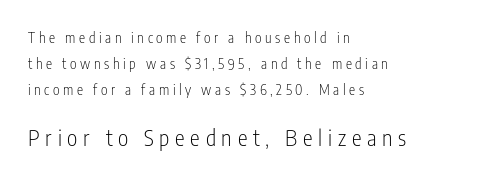
The image shows 22 px text type, upright; set left-aligned, line spacing 1.85x, unusually wide letter spacing (+0.26 em), not underlined; the second (bottom) block is 1.57x larger.
